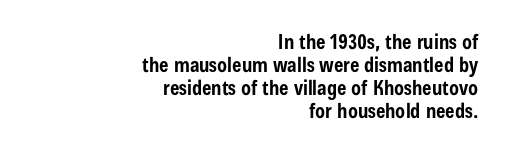
The passage shown stacks its lines with hardly any gap. Horizontal alignment here is rightward, an uncommon choice for prose. How are the letters spaced? Ordinarily, with no added tracking. On the weight axis this lands at bold, roughly 700. A bare baseline throughout the passage.
